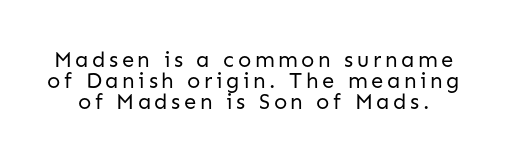
The image shows 22 px text type, upright; set tight line spacing (0.96x), not underlined.
